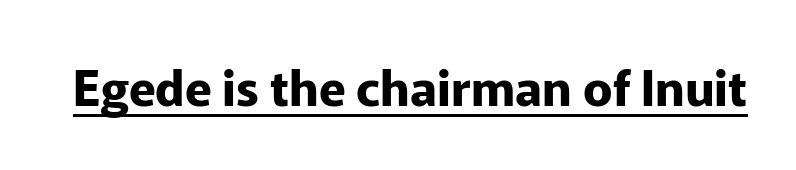
The image shows 49 px bold sans-serif type, upright; set normal letter spacing, underlined; low stroke contrast and a medium x-height.
